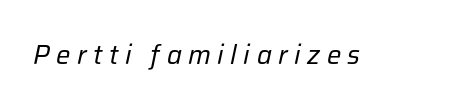
Is the type slanted? Yes — the strokes lean at a clear angle. The letterforms stand isolated, each surrounded by extra space. Words float on clear page, feet unadorned. Stem width sits at or under what a default text font uses.
